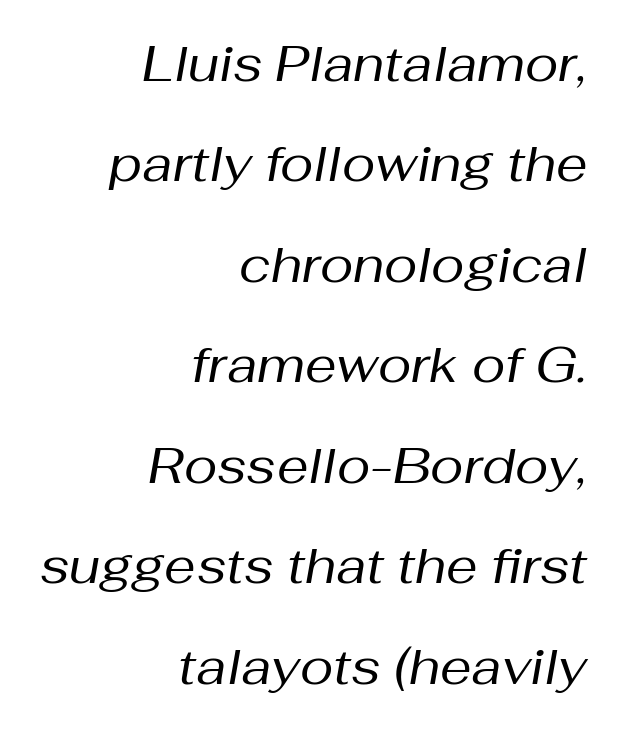
{"italic": "yes", "lean": "right", "slant_degrees": 10, "bold": "no", "weight": "regular", "width": "normal", "stroke_contrast": "medium", "x_height": "medium", "monospaced": "no", "underline": "no", "align": "right", "line_spacing": "loose", "line_spacing_ratio": 2.01, "letter_spacing": "normal", "letter_spacing_em": 0.0, "glyph_px": 50}
